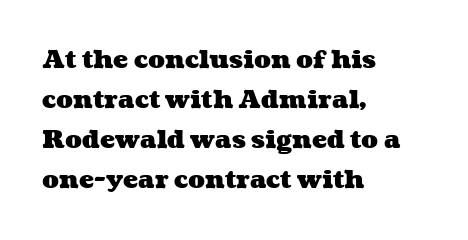
Rule under the text: the space is simply empty. In terms of weight, the rendering is a true, heavy bold. Horizontal bands of white between lines are of average thickness. The letters sit at their default tracking, neither squeezed nor spread. In CSS terms this would be text-align: left.
